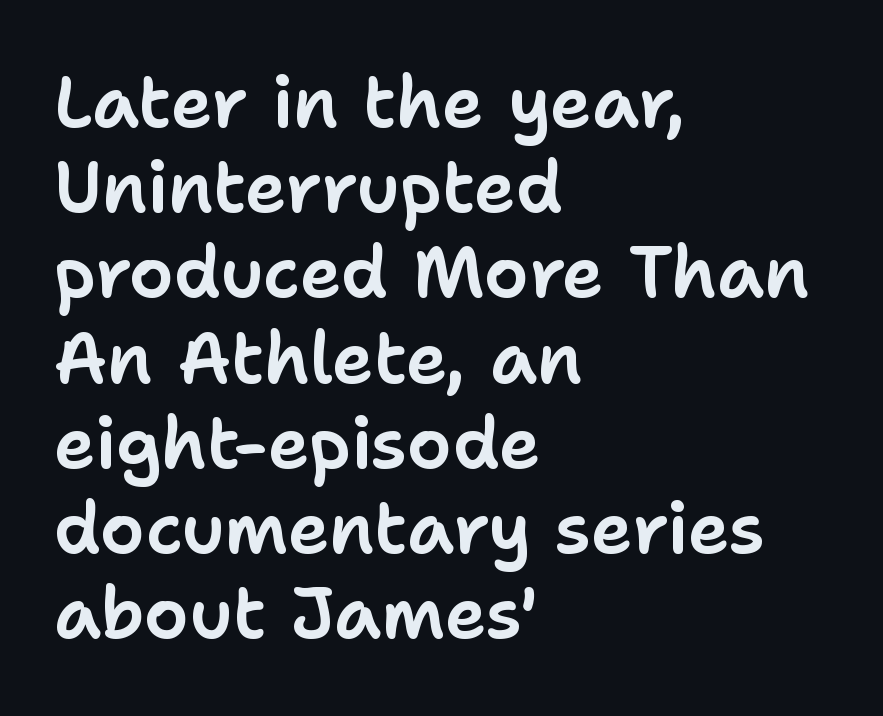
Q: Is the text italic (slanted)? A: No, it is upright.
Q: Is the typeface a serif or a sans-serif typeface? A: Sans-serif.
Q: Is the text underlined? A: No.
Q: How is the paragraph aligned? A: Left-aligned.
Q: Is the spacing between letters normal or unusually wide? A: Normal.
Q: Width (condensed, normal, or wide)? A: Normal.
Q: Stroke contrast? A: Low.
Q: x-height? A: Medium.
Q: Monospaced? A: No.
